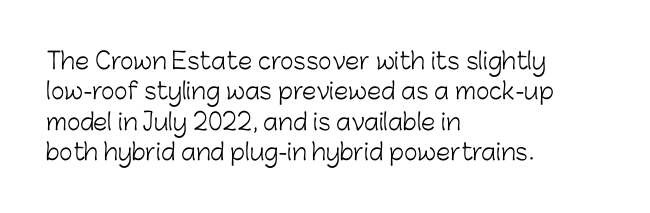
Q: Is the text bold? A: No.
Q: Is the text italic (slanted)? A: No, it is upright.
Q: Is the text underlined? A: No.
Q: How is the paragraph aligned? A: Left-aligned.
Q: Is the spacing between letters normal or unusually wide? A: Normal.
Q: Is the spacing between lines tight, normal or loose? A: Normal.
